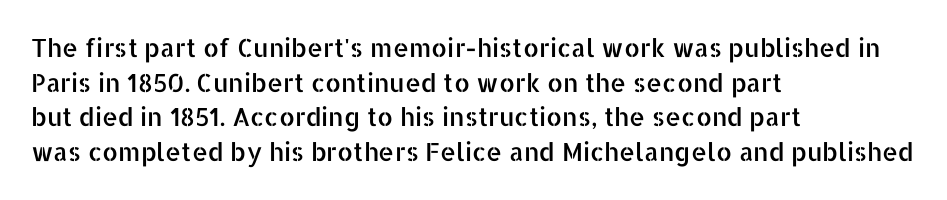
{"italic": "no", "underline": "no", "align": "left", "line_spacing": "normal", "line_spacing_ratio": 1.39, "letter_spacing": "normal", "letter_spacing_em": 0.0, "glyph_px": 25}
